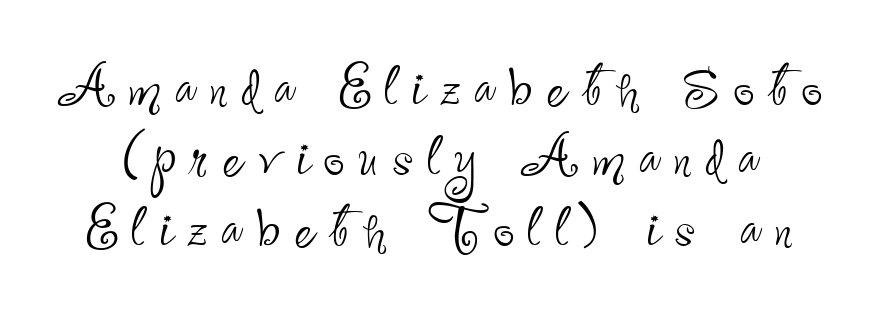
This sample uses a sans-serif face. Weight: not bold — regular or lighter. Decoration check: the copy has no underline. Character widths vary here, with narrow letters taking less room than wide ones. Vertically, the passage feels compressed, each row crowding the next.
